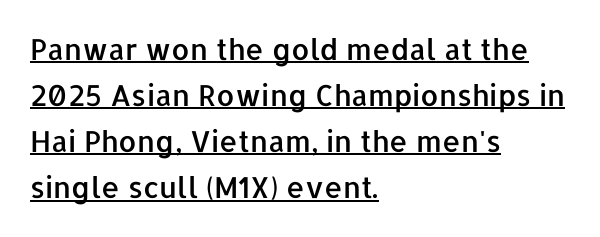
The image shows 29 px sans-serif type, upright; set left-aligned, normal line spacing (1.59x), normal letter spacing, underlined; low stroke contrast and a medium x-height.
